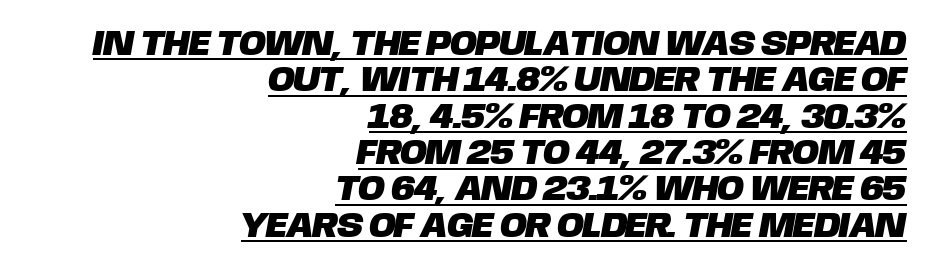
The image shows 36 px sans-serif type; set right-aligned, tight line spacing (1.01x), normal letter spacing, underlined; low stroke contrast and a large x-height.
